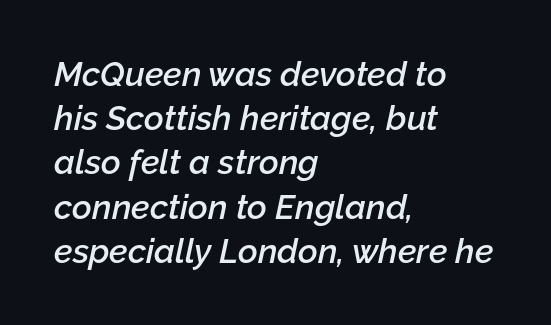
Q: Is the text bold? A: Semi-bold.
Q: Is the text italic (slanted)? A: Yes, it leans right by about 12 degrees.
Q: Is the text underlined? A: No.
Q: How is the paragraph aligned? A: Left-aligned.
Q: Is the spacing between letters normal or unusually wide? A: Normal.
Q: Is the spacing between lines tight, normal or loose? A: Normal.
Q: Width (condensed, normal, or wide)? A: Normal.
Q: Stroke contrast? A: Low.
Q: x-height? A: Medium.
Q: Monospaced? A: No.
